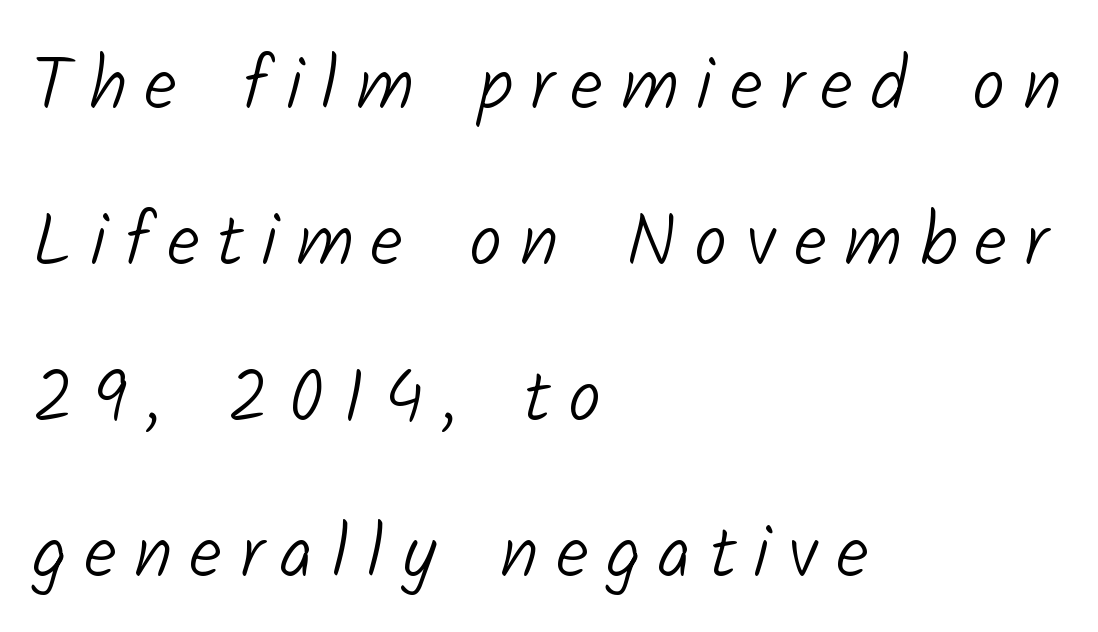
I'd call this a sans setting — the letters go barefoot. Leftover space on each line is placed entirely after the last word. The leading is generous, giving the passage an open texture. The strip under each line holds only bare page. The characters are drawn with everyday or finer stroke widths.
